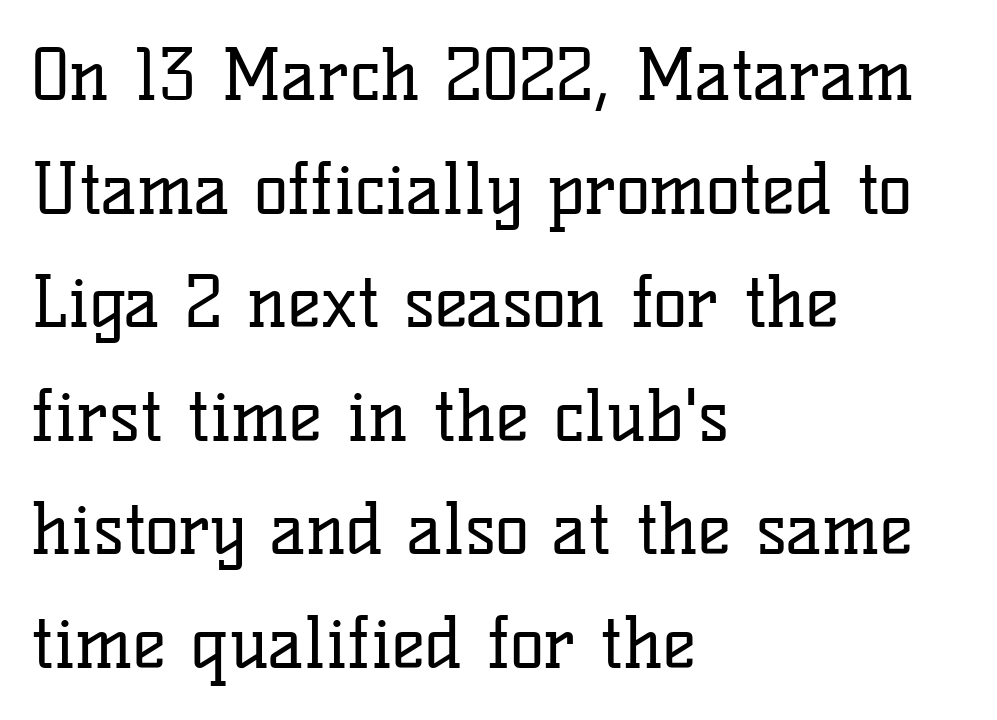
The rendering uses natural spacing where letterforms have individual widths. Interline gaps are of average width in this sample. The face used here is seriffed, in the tradition of book romans. This sample is left-justified, so line endings fall wherever the words run out.
